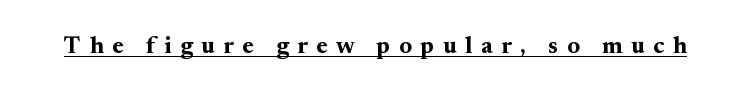
{"italic": "no", "bold": "yes", "underline": "yes", "letter_spacing": "wide", "letter_spacing_em": 0.36, "glyph_px": 24}
